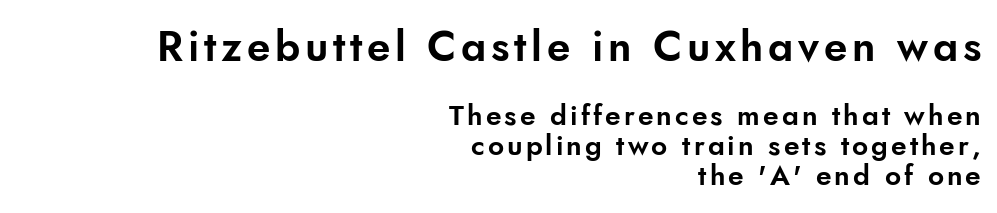
Q: Is the text italic (slanted)? A: No, it is upright.
Q: Is the typeface a serif or a sans-serif typeface? A: Sans-serif.
Q: Is the text underlined? A: No.
Q: How is the paragraph aligned? A: Right-aligned.
Q: Is the spacing between lines tight, normal or loose? A: Tight.
Q: Which block of text is set in a larger size, the first (top) or the second (bottom)? A: The first (top) one.
Q: Width (condensed, normal, or wide)? A: Normal.
Q: Stroke contrast? A: Low.
Q: x-height? A: Small.
Q: Monospaced? A: No.
